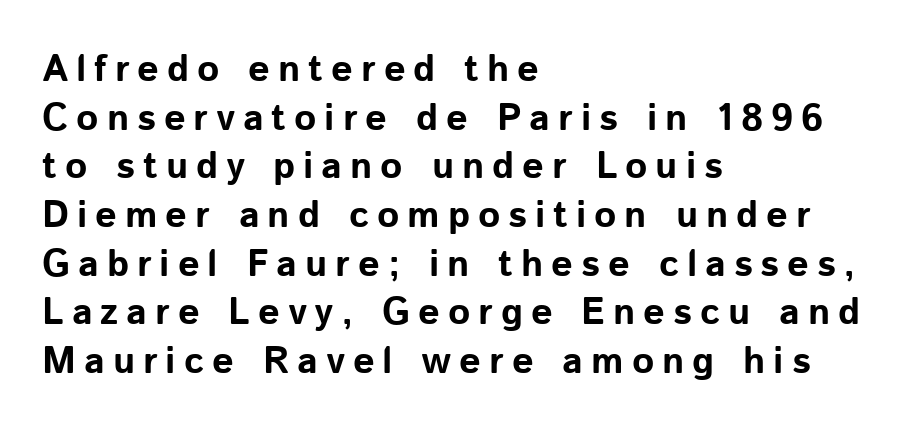
Q: Is the text bold? A: Yes.
Q: Is the text italic (slanted)? A: No, it is upright.
Q: Is the typeface a serif or a sans-serif typeface? A: Sans-serif.
Q: Is the text underlined? A: No.
Q: How is the paragraph aligned? A: Left-aligned.
Q: Is the spacing between letters normal or unusually wide? A: Unusually wide.
Q: Is the spacing between lines tight, normal or loose? A: Normal.
Q: Width (condensed, normal, or wide)? A: Normal.
Q: Stroke contrast? A: Low.
Q: x-height? A: Medium.
Q: Monospaced? A: No.
